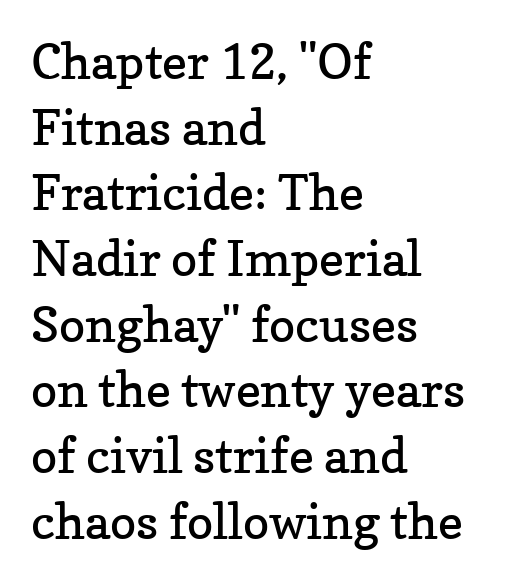
Q: Is the text bold? A: No.
Q: Is the text italic (slanted)? A: No, it is upright.
Q: Is the typeface a serif or a sans-serif typeface? A: Serif.
Q: Is the text underlined? A: No.
Q: How is the paragraph aligned? A: Left-aligned.
Q: Is the spacing between letters normal or unusually wide? A: Normal.
Q: Is the spacing between lines tight, normal or loose? A: Normal.
Q: Width (condensed, normal, or wide)? A: Normal.
Q: Stroke contrast? A: Low.
Q: x-height? A: Medium.
Q: Monospaced? A: No.
